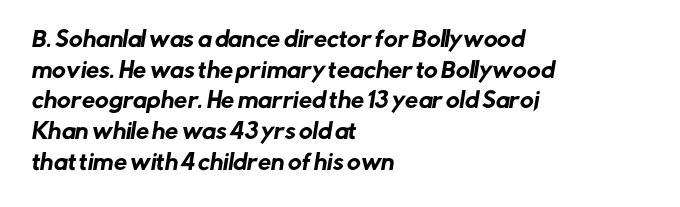
{"underline": "no", "align": "left", "line_spacing": "normal", "line_spacing_ratio": 1.46, "letter_spacing": "normal", "letter_spacing_em": 0.0, "glyph_px": 21}
